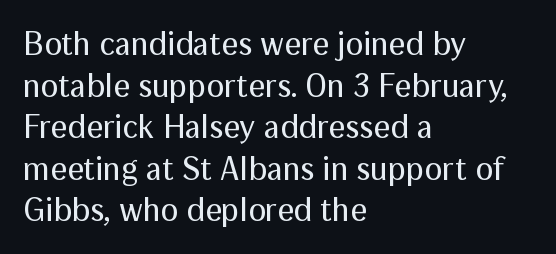
Q: Is the text bold? A: No.
Q: Is the text italic (slanted)? A: No, it is upright.
Q: Is the typeface a serif or a sans-serif typeface? A: Sans-serif.
Q: Is the text underlined? A: No.
Q: How is the paragraph aligned? A: Left-aligned.
Q: Is the spacing between letters normal or unusually wide? A: Normal.
Q: Is the spacing between lines tight, normal or loose? A: Normal.
Q: Width (condensed, normal, or wide)? A: Normal.
Q: Stroke contrast? A: Medium.
Q: x-height? A: Medium.
Q: Monospaced? A: No.
